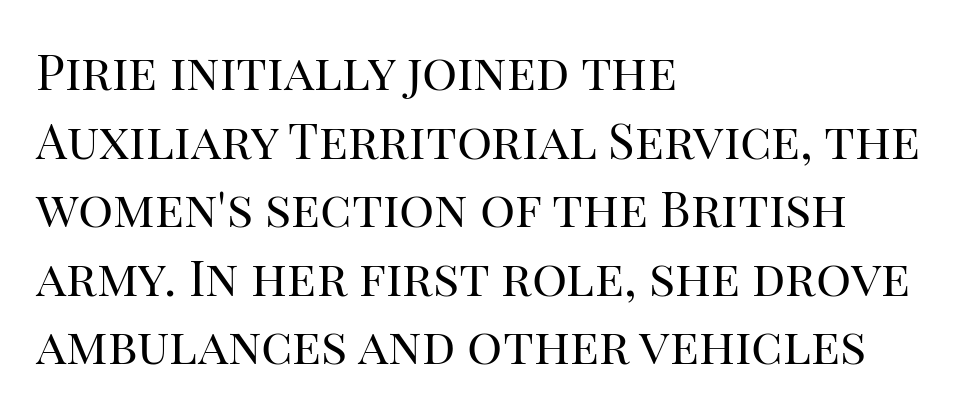
{"serif": "yes", "italic": "no", "bold": "no", "weight": "regular", "width": "normal", "stroke_contrast": "high", "x_height": "large", "monospaced": "no", "underline": "no", "align": "left", "line_spacing": "normal", "line_spacing_ratio": 1.4, "letter_spacing": "normal", "letter_spacing_em": 0.0, "glyph_px": 49}
